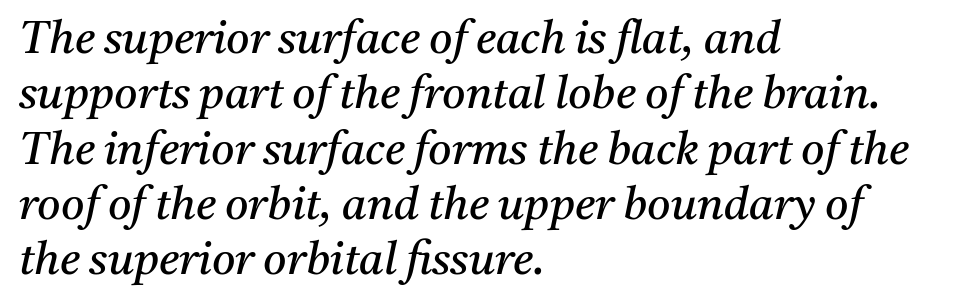
The image shows 45 px regular-weight serif type, italic (leaning right); set left-aligned, line spacing 1.23x, normal letter spacing, not underlined; medium stroke contrast and a medium x-height.
